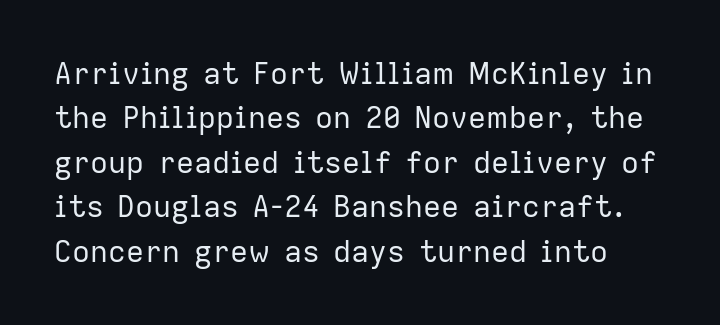
Stems and bowls with no extra thickness — not bold. Each row of text sits above clean, open space. The lines sit at an ordinary, default distance from one another. The text was rendered using a sans face with plain stroke endings.
